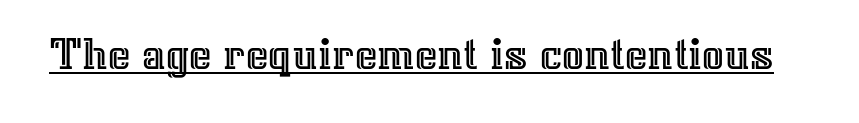
This sample has the flowing, uneven cadence of proportional lettering. The rendering uses the underline text-decoration. The gaps between neighbouring characters are ordinary and unremarkable. Quick note: not italic, upright.
